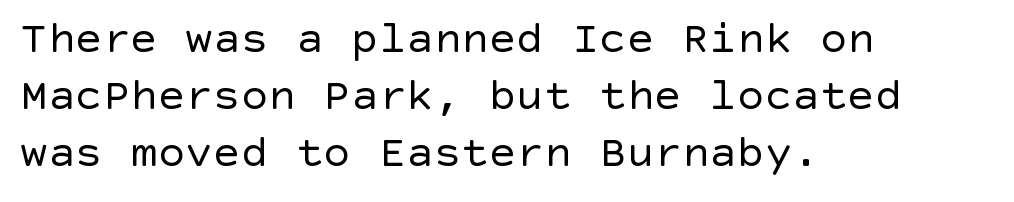
{"serif": "no", "italic": "no", "bold": "no", "weight": "regular", "width": "normal", "x_height": "large", "underline": "no", "align": "left", "line_spacing_ratio": 1.24, "letter_spacing": "normal", "letter_spacing_em": 0.0, "glyph_px": 46}
